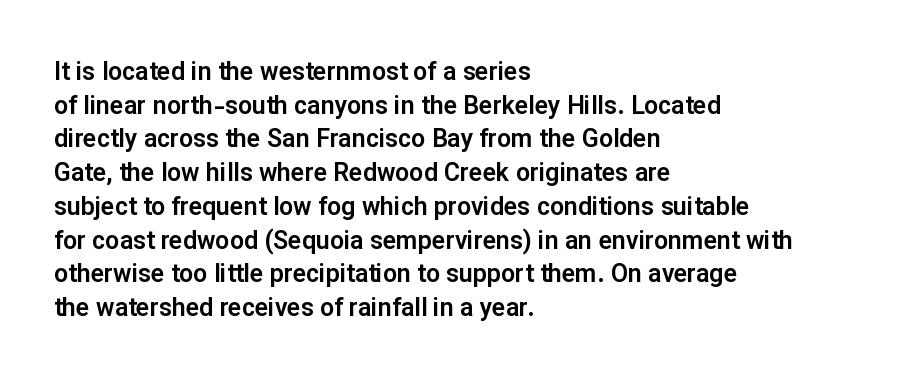
Q: Is the text italic (slanted)? A: No, it is upright.
Q: Is the text underlined? A: No.
Q: How is the paragraph aligned? A: Left-aligned.
Q: Is the spacing between letters normal or unusually wide? A: Normal.
Q: Is the spacing between lines tight, normal or loose? A: Normal.
